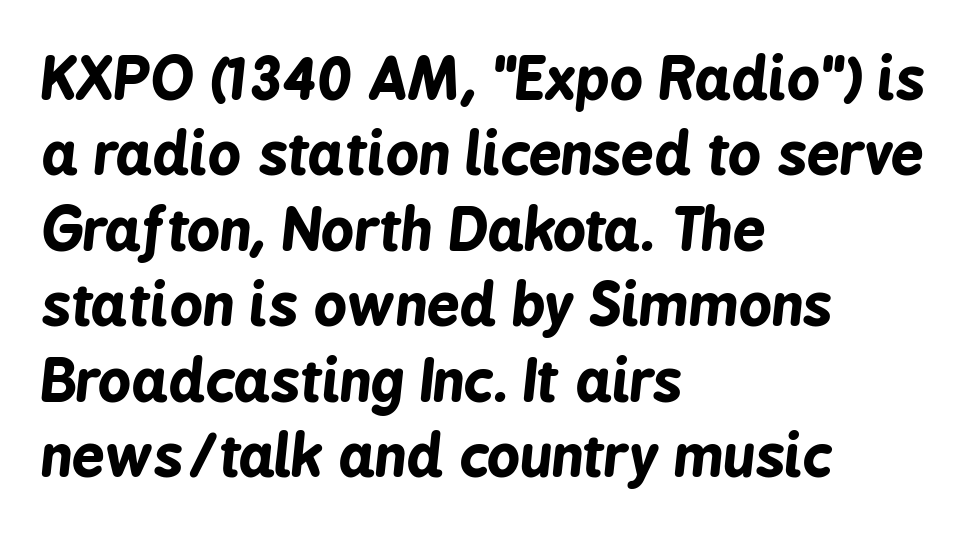
There is no visible air inserted between adjacent glyphs. Descender tails drop into unmarked territory. When letters slant like this, we call the style italic. Notice how thick the strokes are: this is what a full bold looks like. Successive baselines arrive at the customary interval.
